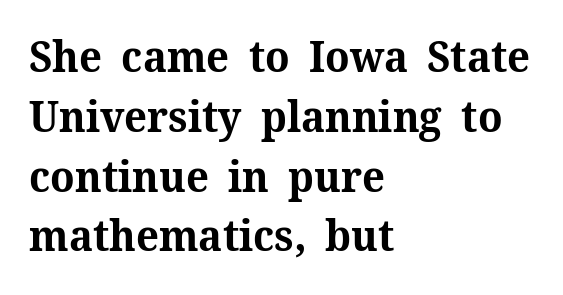
Q: Is the text bold? A: Yes.
Q: Is the text italic (slanted)? A: No, it is upright.
Q: Is the typeface a serif or a sans-serif typeface? A: Serif.
Q: Is the text underlined? A: No.
Q: How is the paragraph aligned? A: Left-aligned.
Q: Is the spacing between letters normal or unusually wide? A: Normal.
Q: Is the spacing between lines tight, normal or loose? A: Normal.
Q: Width (condensed, normal, or wide)? A: Normal.
Q: Stroke contrast? A: Medium.
Q: x-height? A: Medium.
Q: Monospaced? A: No.
